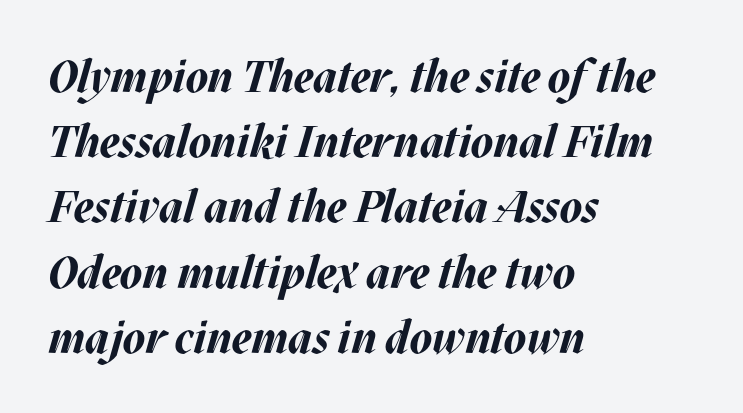
Q: Is the text bold? A: Yes.
Q: Is the text italic (slanted)? A: Yes, it leans right by about 17 degrees.
Q: Is the text underlined? A: No.
Q: How is the paragraph aligned? A: Left-aligned.
Q: Is the spacing between letters normal or unusually wide? A: Normal.
Q: Is the spacing between lines tight, normal or loose? A: Normal.
Q: Width (condensed, normal, or wide)? A: Normal.
Q: Stroke contrast? A: Medium.
Q: x-height? A: Large.
Q: Monospaced? A: No.
